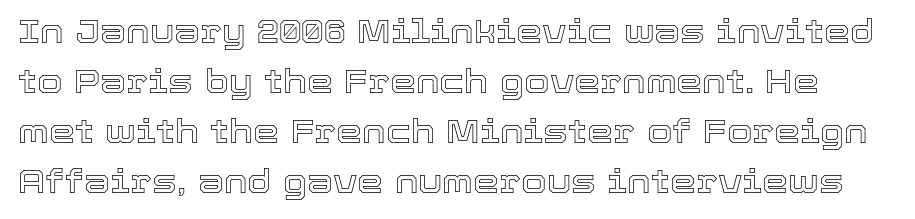
Posture: straight, roman, zero tilt. A clean baseline with only descenders dipping below it. Honestly, the letter spacing is just normal — you wouldn't notice it. Honestly, the row spacing looks completely unremarkable.
